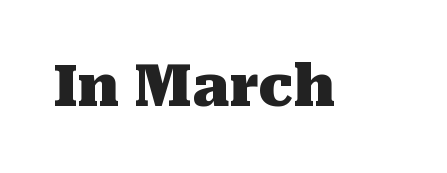
{"serif": "yes", "italic": "no", "bold": "yes", "weight": "heavy", "width": "normal", "stroke_contrast": "medium", "x_height": "medium", "monospaced": "no", "underline": "no", "letter_spacing": "normal", "letter_spacing_em": 0.0, "glyph_px": 57}
